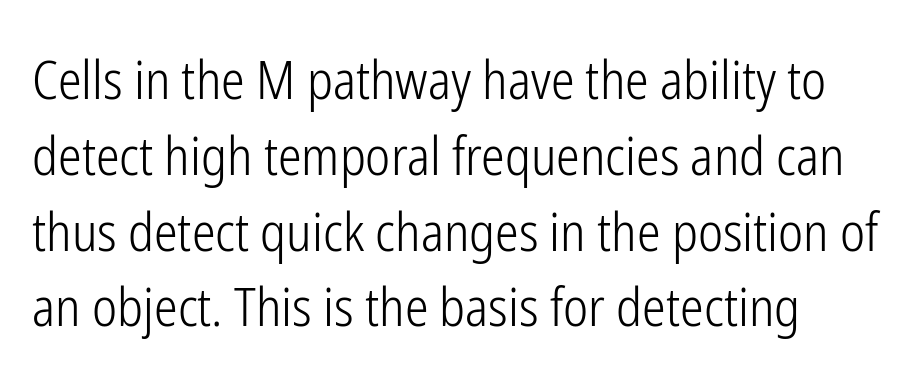
The glyphs in this specimen are sans serif. Leading matches the norm, producing a regular column. The rendering uses natural spacing where letterforms have individual widths. This sample uses plain, unmodified letter spacing. Is there any slant? The stems are plumb.
